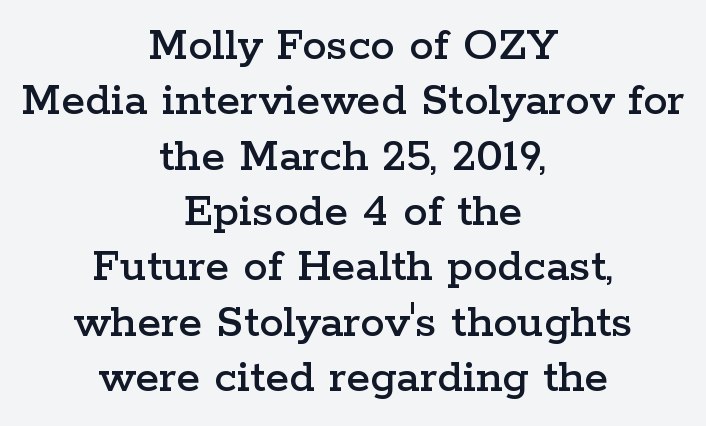
The image shows 49 px wide serif type, upright; set centered, tight line spacing (1.13x), normal letter spacing, not underlined; low stroke contrast and a medium x-height.
